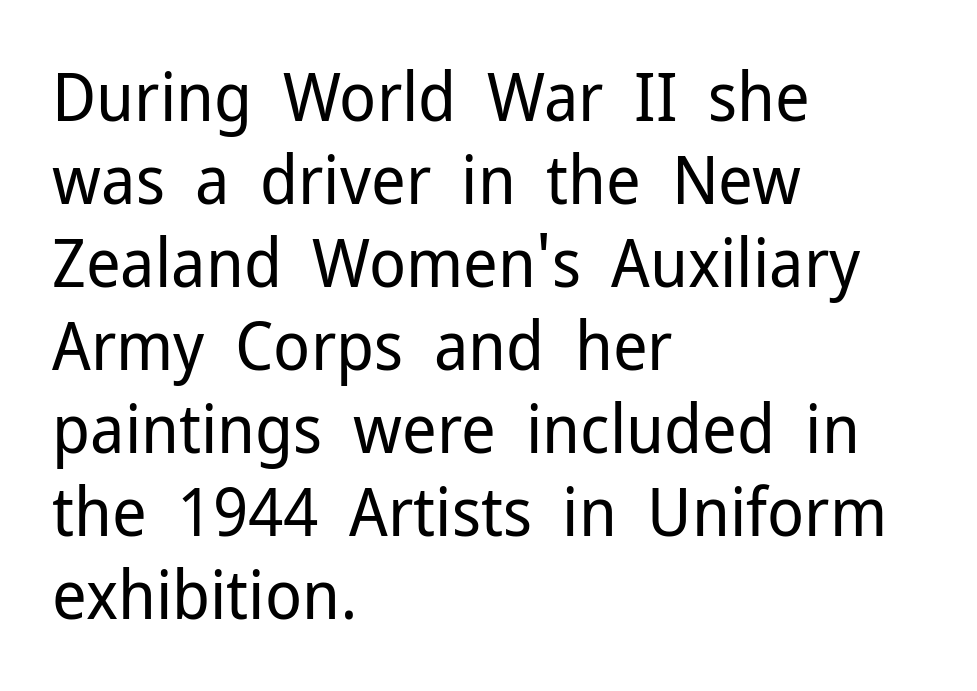
The image shows 68 px regular-weight sans-serif type, upright; set left-aligned, line spacing 1.22x, normal letter spacing, not underlined; low stroke contrast and a medium x-height.
